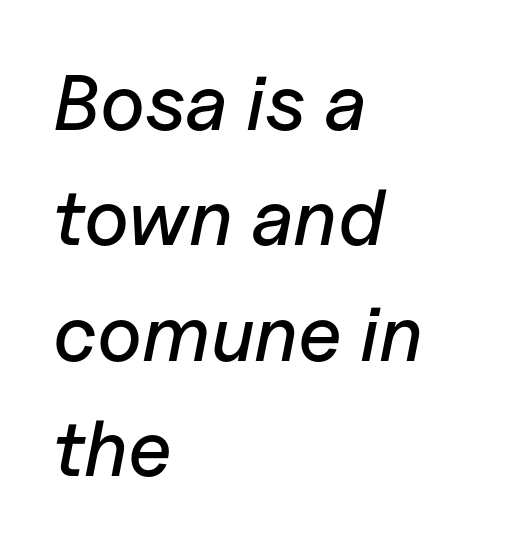
The image shows 79 px text type, italic (leaning right); set left-aligned, normal line spacing (1.46x), normal letter spacing, not underlined; low stroke contrast and a medium x-height.
